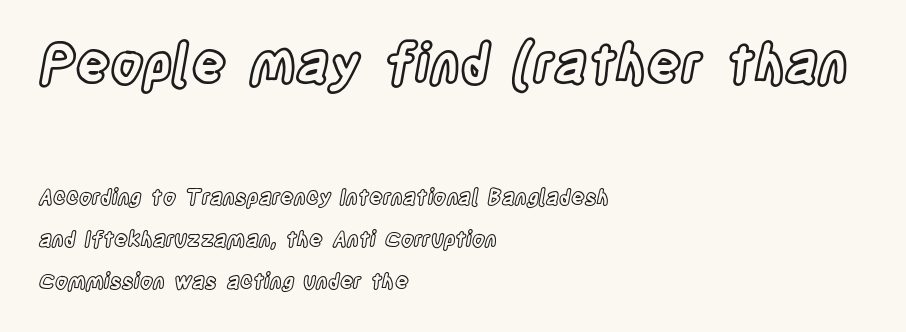
The image shows 53 px condensed type; set left-aligned, loose line spacing (2.01x), normal letter spacing, not underlined; the first (top) block is 2.52x larger; a large x-height.
